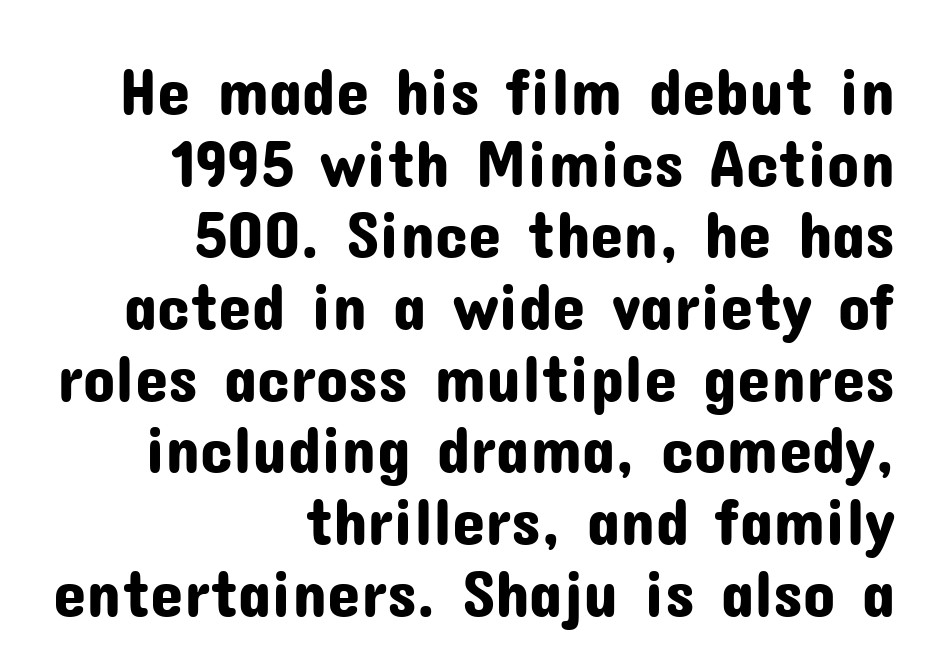
Q: Is the text italic (slanted)? A: No, it is upright.
Q: Is the typeface a serif or a sans-serif typeface? A: Sans-serif.
Q: Is the text underlined? A: No.
Q: How is the paragraph aligned? A: Right-aligned.
Q: Is the spacing between letters normal or unusually wide? A: Normal.
Q: Is the spacing between lines tight, normal or loose? A: Tight.
Q: Width (condensed, normal, or wide)? A: Normal.
Q: Stroke contrast? A: Low.
Q: x-height? A: Medium.
Q: Monospaced? A: No.
